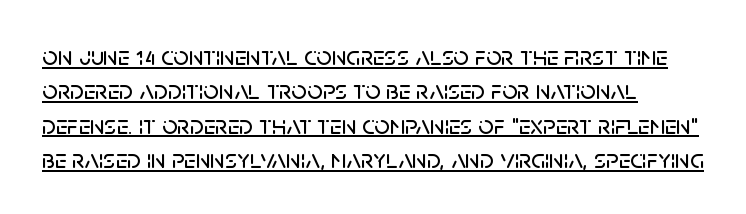
{"italic": "no", "underline": "yes", "align": "left", "line_spacing": "normal", "line_spacing_ratio": 1.27, "letter_spacing": "normal", "letter_spacing_em": 0.0, "glyph_px": 27}
